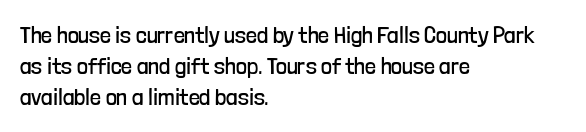
The image shows 24 px text type, upright; set left-aligned, normal line spacing (1.3x), normal letter spacing, not underlined.
